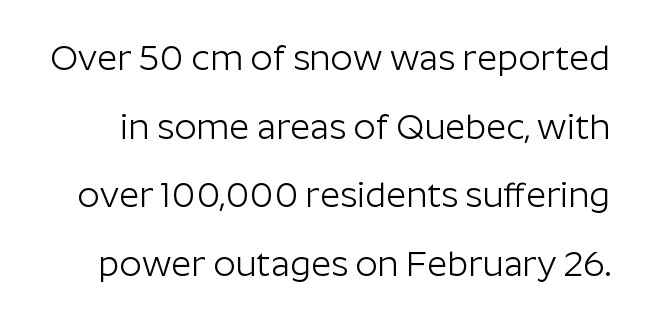
The image shows 35 px light sans-serif type, upright; set loose line spacing (1.96x), normal letter spacing, not underlined; low stroke contrast and a medium x-height.
